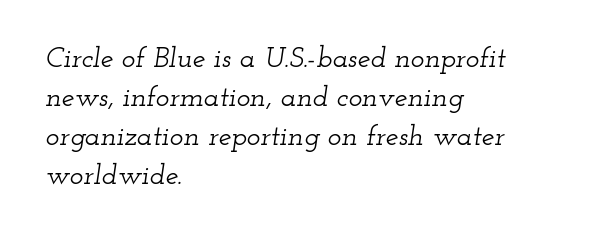
Q: Is the text italic (slanted)? A: Yes, it leans right by about 12 degrees.
Q: Is the typeface a serif or a sans-serif typeface? A: Serif.
Q: Is the text underlined? A: No.
Q: How is the paragraph aligned? A: Left-aligned.
Q: Is the spacing between letters normal or unusually wide? A: Normal.
Q: Is the spacing between lines tight, normal or loose? A: Normal.
Q: Width (condensed, normal, or wide)? A: Wide.
Q: Stroke contrast? A: Low.
Q: x-height? A: Small.
Q: Monospaced? A: No.
